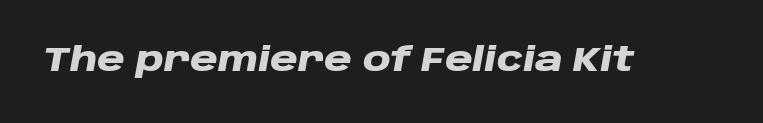
The passage shown is typed in a proportional face where columns would drift. It's the slanting kind of type. Caption: standard tracking, unaltered. Plenty of ink on the page — the face is bold.
